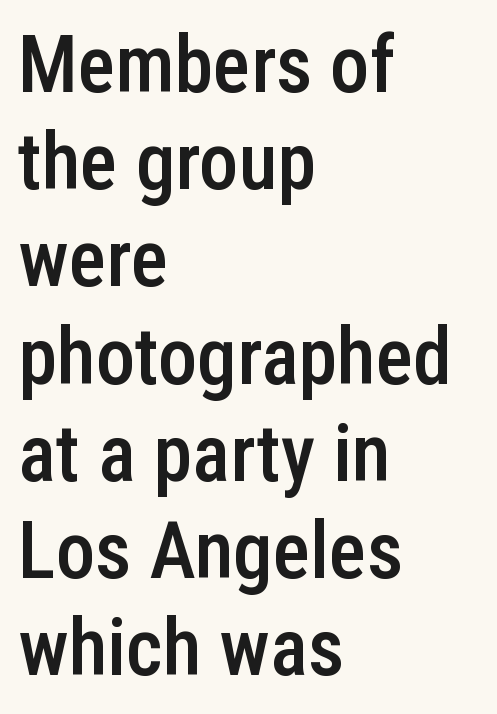
Q: Is the text bold? A: Semi-bold.
Q: Is the text italic (slanted)? A: No, it is upright.
Q: Is the typeface a serif or a sans-serif typeface? A: Sans-serif.
Q: Is the text underlined? A: No.
Q: How is the paragraph aligned? A: Left-aligned.
Q: Is the spacing between letters normal or unusually wide? A: Normal.
Q: Width (condensed, normal, or wide)? A: Condensed.
Q: Stroke contrast? A: Low.
Q: x-height? A: Medium.
Q: Monospaced? A: No.
